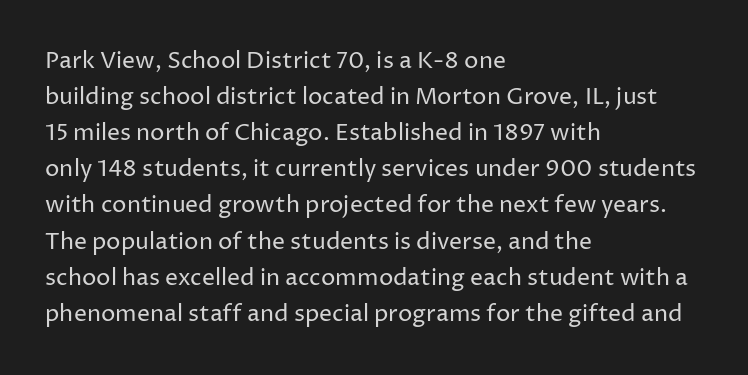
Nothing unusual about the tracking: characters are spaced as the font intends. The typesetter chose a ragged-right arrangement here. Vertical strokes here are truly vertical. In terms of leading, this rendering sits right in the middle.
